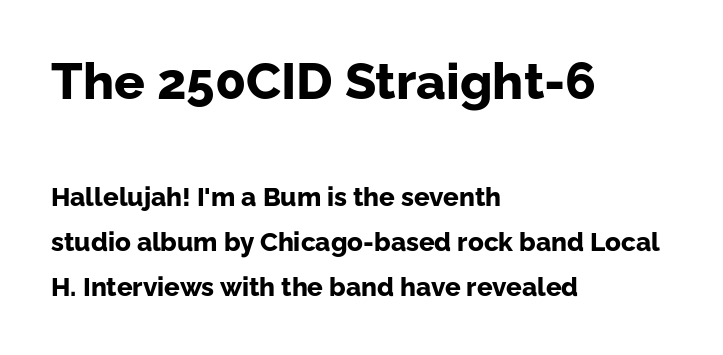
Unlike a traditional serif, this face leaves its strokes unadorned. Every letter is thick-stroked: bold, no question. Proportional: the letters do not fall into vertical columns. Large over small — that's the arrangement of the two blocks here. You could call the tracking neutral — neither tight nor loose. Nope, not italic — everything's standing straight.
